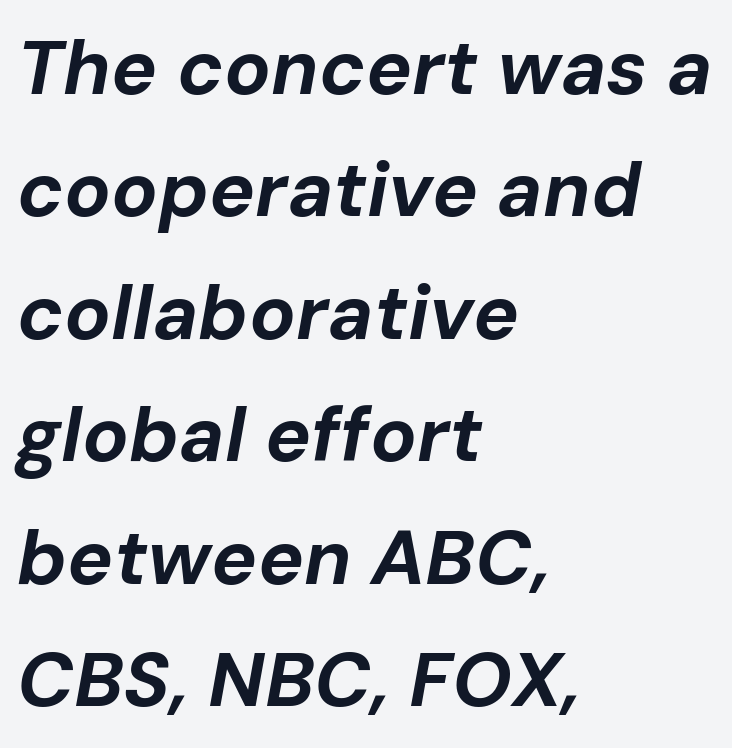
Q: Is the text bold? A: Yes.
Q: Is the text italic (slanted)? A: Yes, it leans right by about 10 degrees.
Q: Is the text underlined? A: No.
Q: How is the paragraph aligned? A: Left-aligned.
Q: Is the spacing between letters normal or unusually wide? A: Normal.
Q: Is the spacing between lines tight, normal or loose? A: Normal.
Q: Width (condensed, normal, or wide)? A: Normal.
Q: Stroke contrast? A: Low.
Q: x-height? A: Medium.
Q: Monospaced? A: No.
